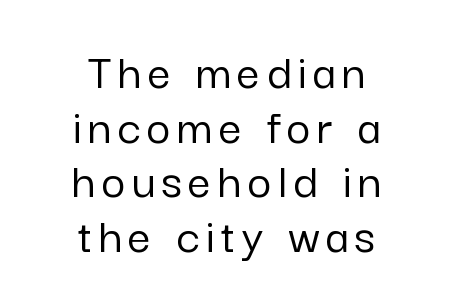
Q: Is the text italic (slanted)? A: No, it is upright.
Q: Is the typeface a serif or a sans-serif typeface? A: Sans-serif.
Q: Is the text underlined? A: No.
Q: How is the paragraph aligned? A: Centered.
Q: Is the spacing between lines tight, normal or loose? A: Tight.
Q: Width (condensed, normal, or wide)? A: Normal.
Q: Stroke contrast? A: Low.
Q: x-height? A: Medium.
Q: Monospaced? A: No.
